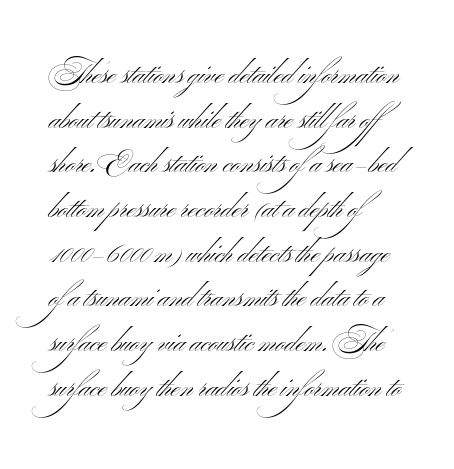
This sample uses a sans-serif face. Type without underlining. The lines are quadded left. Observe the ordinary spacing: letters are neighbours, not strangers. Leading: standard.
